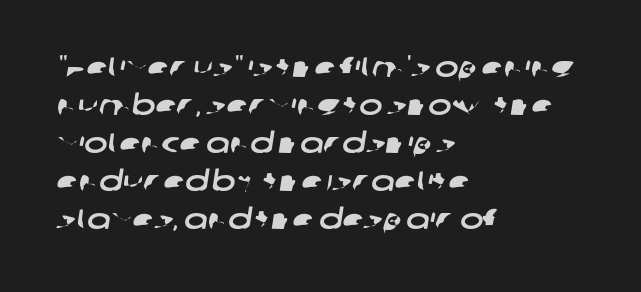
{"serif": "no", "width": "wide", "stroke_contrast": "low", "x_height": "large", "monospaced": "no", "underline": "no", "align": "left", "line_spacing": "normal", "line_spacing_ratio": 1.36, "letter_spacing": "normal", "letter_spacing_em": 0.0, "glyph_px": 28}
